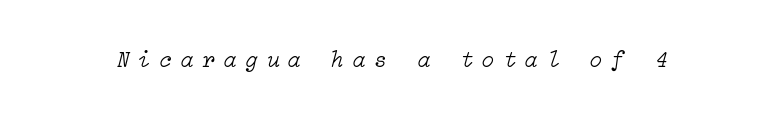
The image shows 23 px text type, italic (leaning right); set unusually wide letter spacing (+0.39 em), not underlined.
